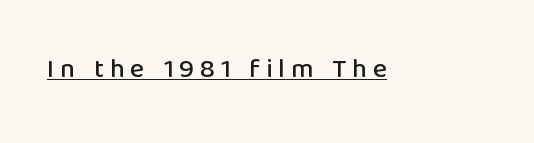
You could only call the tracking loose — the letters float apart. Looks like someone drew a line under every word here. Tall strokes in this sample are plumb rather than angled.
